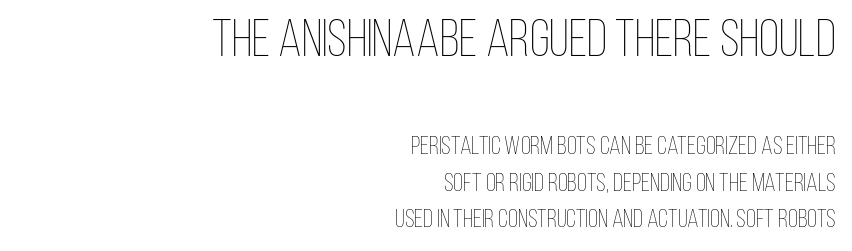
The image shows 53 px thin, condensed type, upright; set right-aligned, normal line spacing (1.42x), normal letter spacing, not underlined; the first (top) block is 2.04x larger; low stroke contrast and a large x-height.
